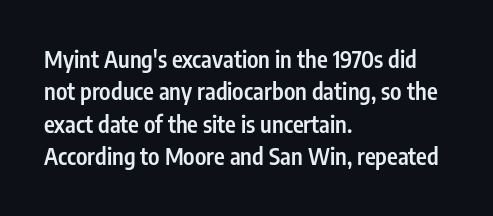
Compared with typical body copy, the letter spacing here is the same. The ragged edge is on the right, which tells us the setting is flush left. The line-height multiplier appears to be the usual default. Is the type bold? Partly — it's a semibold, heavier than regular but not fully bold. Style check: upright.
